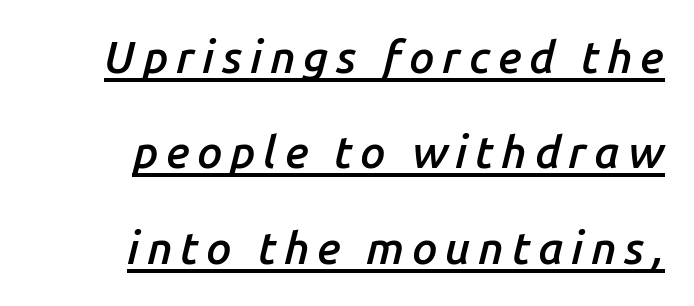
{"italic": "yes", "lean": "right", "slant_degrees": 14, "bold": "semi", "weight": "semibold", "width": "normal", "stroke_contrast": "low", "x_height": "medium", "monospaced": "no", "underline": "yes", "align": "right", "line_spacing": "loose", "line_spacing_ratio": 2.12, "glyph_px": 45}
